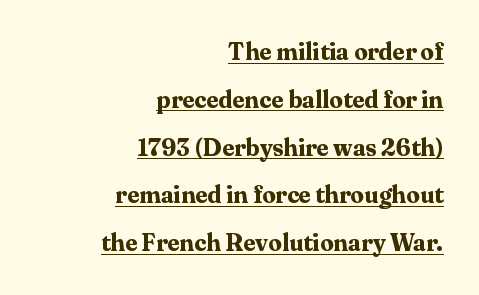
{"italic": "no", "bold": "yes", "underline": "yes", "align": "right", "line_spacing": "loose", "line_spacing_ratio": 1.99, "letter_spacing": "normal", "letter_spacing_em": 0.0, "glyph_px": 24}
